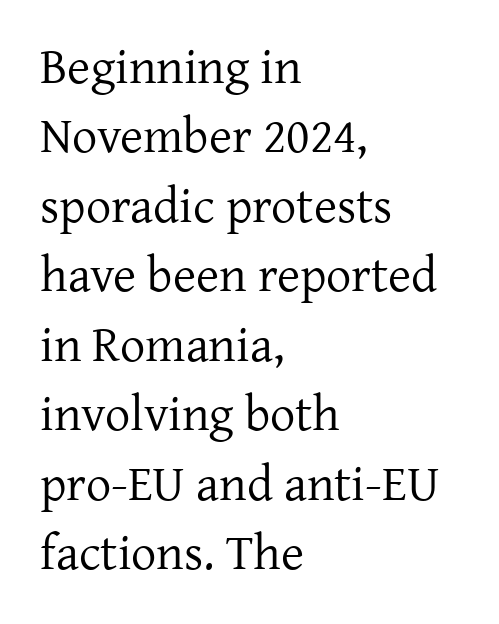
The image shows 50 px regular-weight serif type, upright; set left-aligned, normal line spacing (1.39x), normal letter spacing, not underlined; low stroke contrast and a medium x-height.
